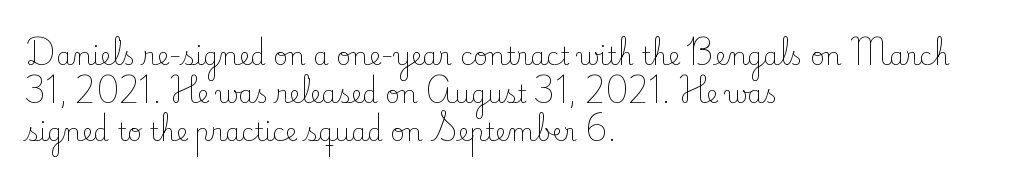
The glyphs are unaccompanied by any horizontal stroke below them. Posture: vertical. These lines keep a tight, regular rhythm from letter to letter. Interline gaps are of average width in this sample. The paragraph shown leans on its left margin.
